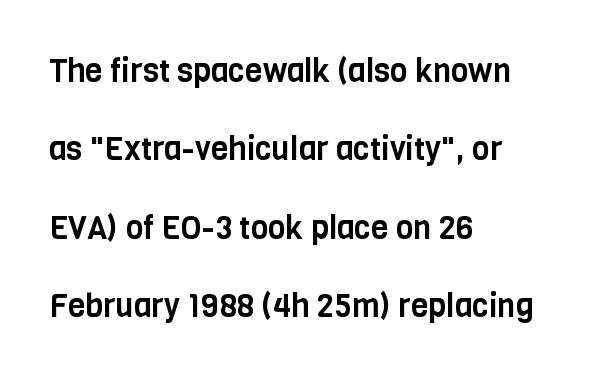
Q: Is the text italic (slanted)? A: No, it is upright.
Q: Is the typeface a serif or a sans-serif typeface? A: Sans-serif.
Q: Is the text underlined? A: No.
Q: How is the paragraph aligned? A: Left-aligned.
Q: Is the spacing between letters normal or unusually wide? A: Normal.
Q: Is the spacing between lines tight, normal or loose? A: Loose.
Q: Width (condensed, normal, or wide)? A: Condensed.
Q: Stroke contrast? A: Low.
Q: x-height? A: Large.
Q: Monospaced? A: No.
